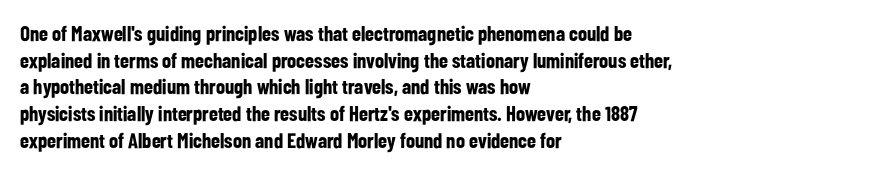
The image shows 21 px bold type, upright; set left-aligned, normal line spacing (1.27x), normal letter spacing, not underlined.
